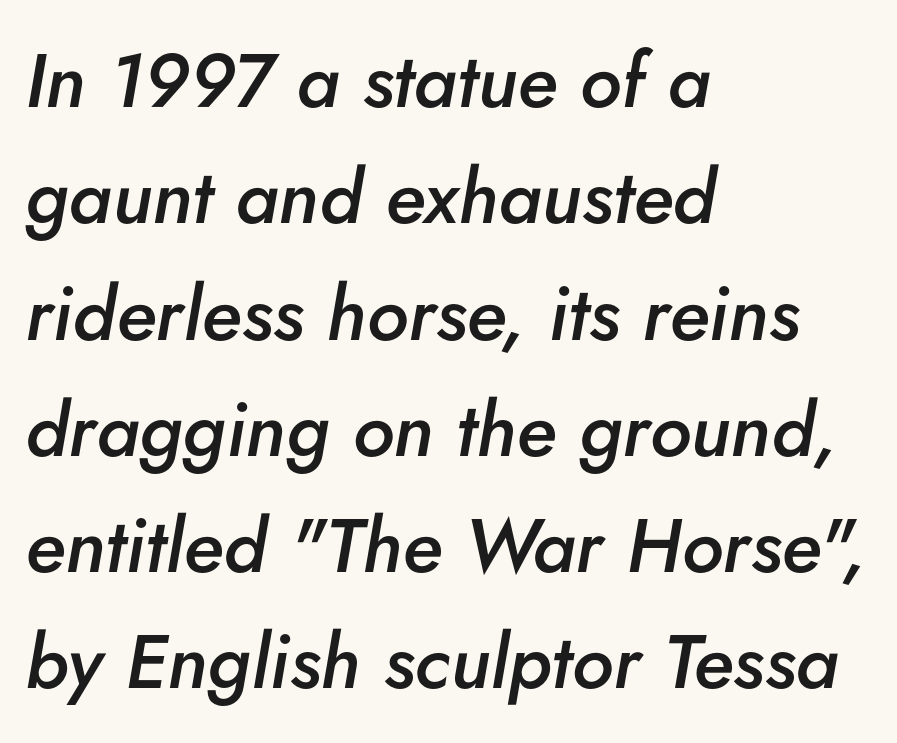
{"italic": "yes", "lean": "right", "slant_degrees": 5, "bold": "semi", "weight": "semibold", "width": "normal", "stroke_contrast": "low", "x_height": "small", "monospaced": "no", "underline": "no", "align": "left", "line_spacing": "normal", "line_spacing_ratio": 1.53, "letter_spacing": "normal", "letter_spacing_em": 0.0, "glyph_px": 76}
